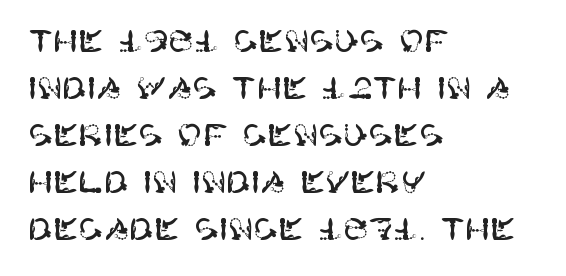
The image shows 30 px sans-serif type, upright; set left-aligned, normal line spacing (1.57x), normal letter spacing, not underlined; high stroke contrast and a large x-height.
